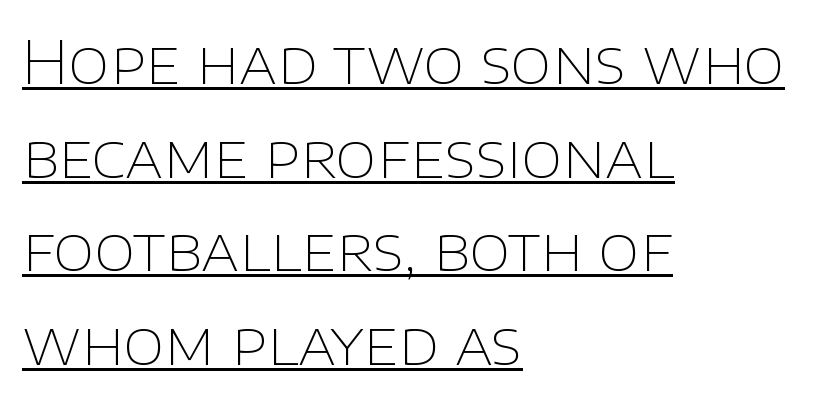
The font's upright variant was chosen for this text. Leftover space on each line is placed entirely after the last word. Every word sits above its own underline. Nope, no serifs anywhere on these letters. The passage shown has conventional tracking throughout. The font is comparable to plain body text, perhaps lighter.
